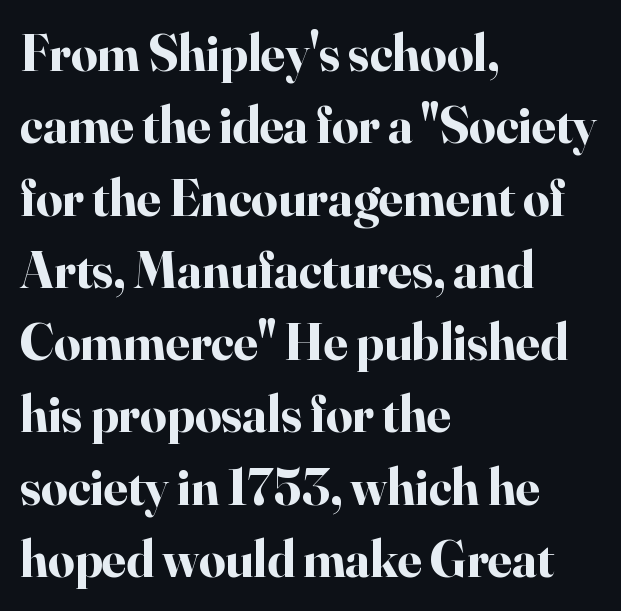
The image shows 52 px bold serif type, upright; set left-aligned, normal line spacing (1.39x), normal letter spacing, not underlined; high stroke contrast and a small x-height.
